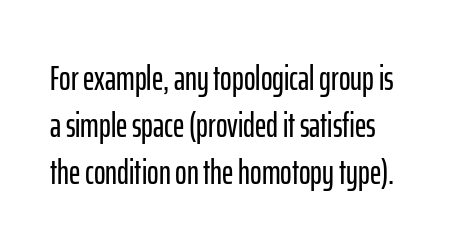
A typesetter would label this face a sans. This sample has the flowing, uneven cadence of proportional lettering. A typesetter would call this leading conventional body-copy spacing. A typesetter would call this zero additional tracking. It's the straight-up-and-down kind of type.
